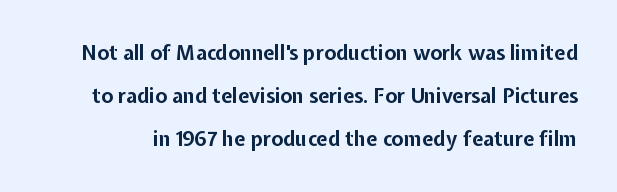
Tracking value appears to be zero — textbook default spacing. The specimen reads as upright at a glance. Underlining? Definitely not there. Does the leading feel generous? Absolutely, it's lavish. Set as a true bold cut, around the 700 mark.
